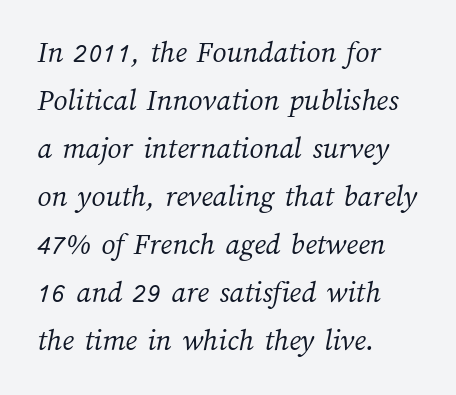
Students, note that the glyphs here touch the page at normal intervals. Normally led — the rows are evenly, conventionally spaced. Any mark beneath the type? The region is blank. These lines stack with their left ends in a neat column.
